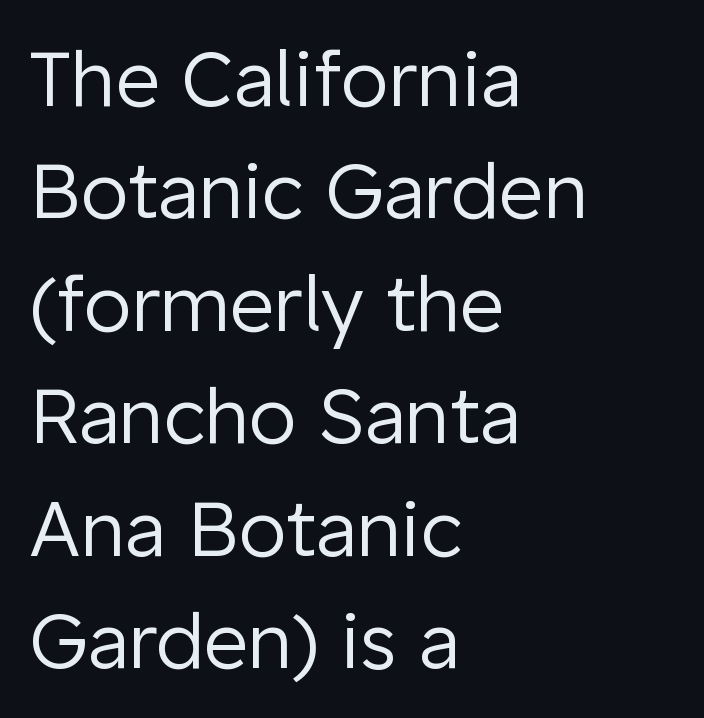
Q: Is the text bold? A: No.
Q: Is the text italic (slanted)? A: No, it is upright.
Q: Is the typeface a serif or a sans-serif typeface? A: Sans-serif.
Q: Is the text underlined? A: No.
Q: How is the paragraph aligned? A: Left-aligned.
Q: Is the spacing between letters normal or unusually wide? A: Normal.
Q: Is the spacing between lines tight, normal or loose? A: Normal.
Q: Width (condensed, normal, or wide)? A: Normal.
Q: Stroke contrast? A: Low.
Q: x-height? A: Medium.
Q: Monospaced? A: No.
